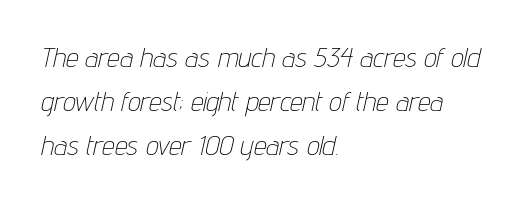
{"italic": "yes", "lean": "right", "slant_degrees": 12, "bold": "no", "weight": "thin", "width": "condensed", "stroke_contrast": "low", "x_height": "medium", "monospaced": "no", "underline": "no", "align": "left", "line_spacing": "normal", "line_spacing_ratio": 1.58, "letter_spacing": "normal", "letter_spacing_em": 0.0, "glyph_px": 28}
